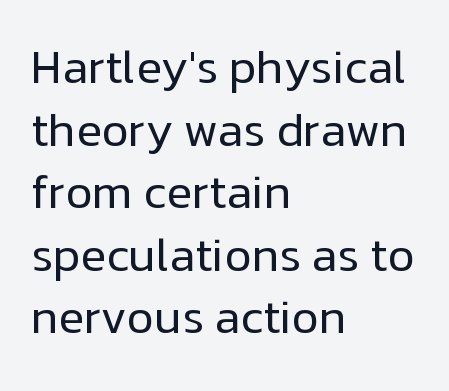
No feet cap the strokes, marking this as sans-serif type. Baseline-to-baseline distance is the conventional proportion of letter height. Summary of weight: not heavy and not bold. Italic? Not at all — the glyphs are vertical. Quick note: underline off. The typesetter chose a ragged-right arrangement here.
